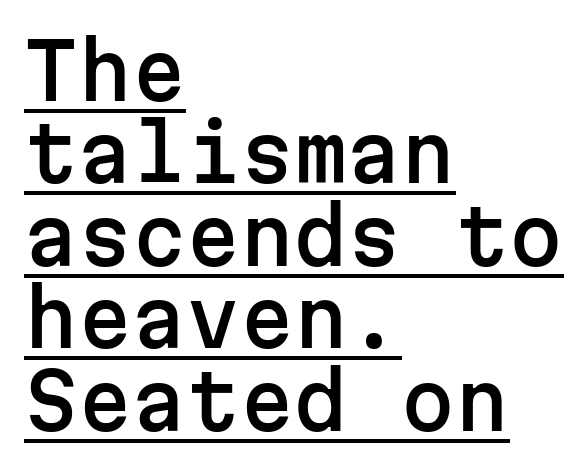
Glance below the letters and you will spot a drawn line. You could call the tracking neutral — neither tight nor loose. Leading is clearly below the norm, producing a dense column. The letters stand upright; this is a roman face.
